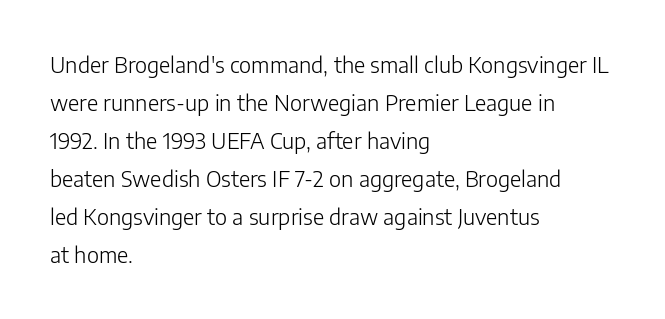
The area under the type is left untouched. Short note: letters normally spaced. Every row of glyphs begins at an identical x-position on the left. Rendered with straight, roman letterforms.
